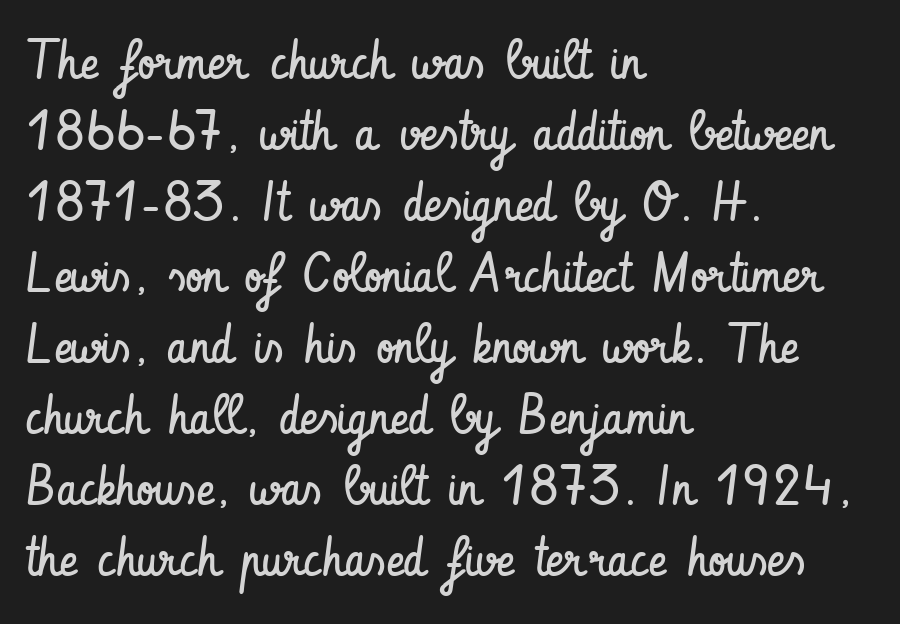
Q: Is the text bold? A: No.
Q: Is the text italic (slanted)? A: No, it is upright.
Q: Is the typeface a serif or a sans-serif typeface? A: Sans-serif.
Q: Is the text underlined? A: No.
Q: How is the paragraph aligned? A: Left-aligned.
Q: Is the spacing between letters normal or unusually wide? A: Normal.
Q: Is the spacing between lines tight, normal or loose? A: Normal.
Q: Width (condensed, normal, or wide)? A: Condensed.
Q: Stroke contrast? A: Low.
Q: x-height? A: Small.
Q: Monospaced? A: No.
